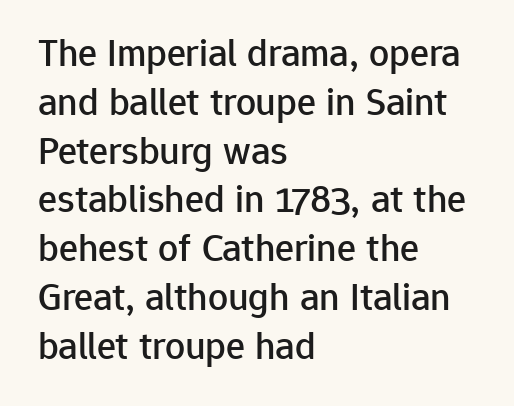
Q: Is the text italic (slanted)? A: No, it is upright.
Q: Is the typeface a serif or a sans-serif typeface? A: Sans-serif.
Q: Is the text underlined? A: No.
Q: How is the paragraph aligned? A: Left-aligned.
Q: Is the spacing between letters normal or unusually wide? A: Normal.
Q: Width (condensed, normal, or wide)? A: Normal.
Q: Stroke contrast? A: Low.
Q: x-height? A: Medium.
Q: Monospaced? A: No.
